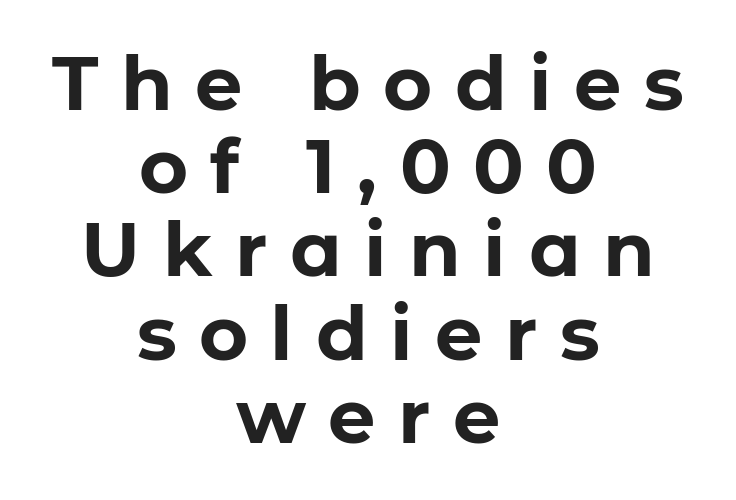
Nope, not italic — everything's standing straight. Caption: bold face, heavy strokes. A typesetter would call this proportional, since set widths differ per character. Glance below the letters and you will spot only blank space. The type family on display is of the sans-serif kind. Each line is balanced around a shared central axis.
